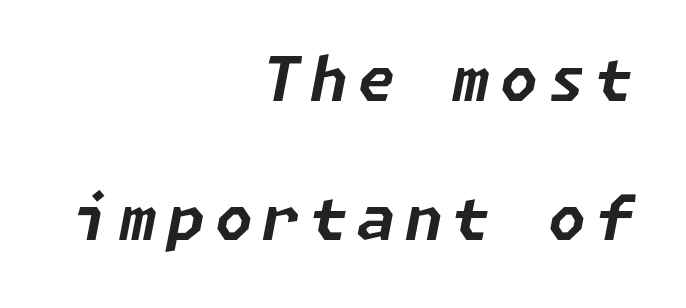
Q: Is the text bold? A: Yes.
Q: Is the text italic (slanted)? A: Yes, it leans right by about 11 degrees.
Q: Is the text underlined? A: No.
Q: How is the paragraph aligned? A: Right-aligned.
Q: Is the spacing between lines tight, normal or loose? A: Loose.
Q: Width (condensed, normal, or wide)? A: Normal.
Q: Stroke contrast? A: Low.
Q: x-height? A: Medium.
